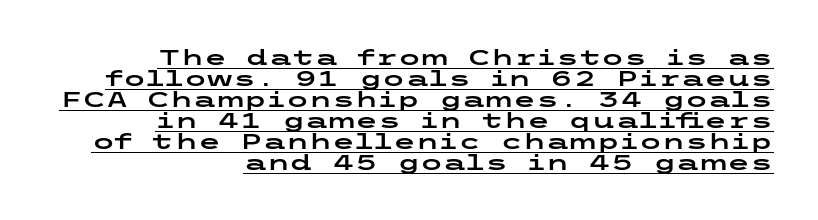
No extra tracking has been applied to these lines. The typesetter chose a ragged-left arrangement here. Each line of the rendering has a horizontal stroke beneath the glyphs. The specimen reads as upright at a glance. One glance says dense: line gaps are narrower than usual.
